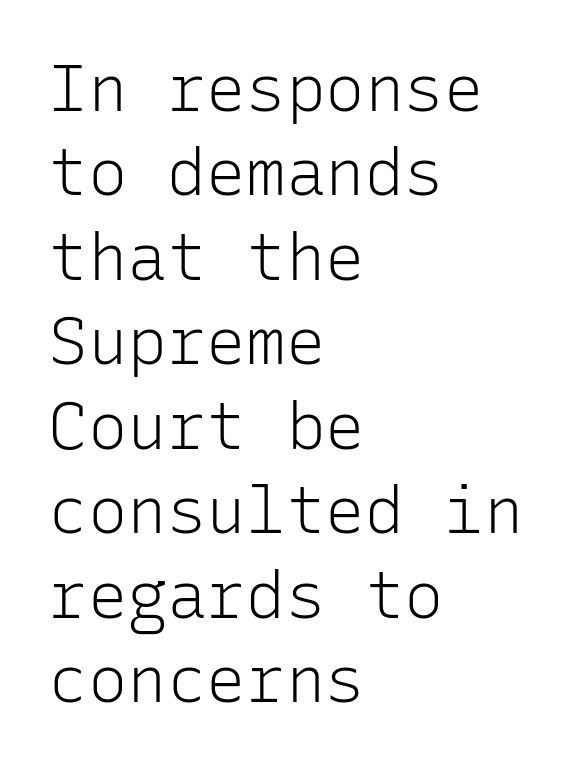
{"serif": "no", "italic": "no", "bold": "no", "weight": "light", "width": "normal", "stroke_contrast": "low", "x_height": "medium", "monospaced": "yes", "underline": "no", "align": "left", "line_spacing": "normal", "line_spacing_ratio": 1.28, "letter_spacing": "normal", "letter_spacing_em": 0.0, "glyph_px": 66}
